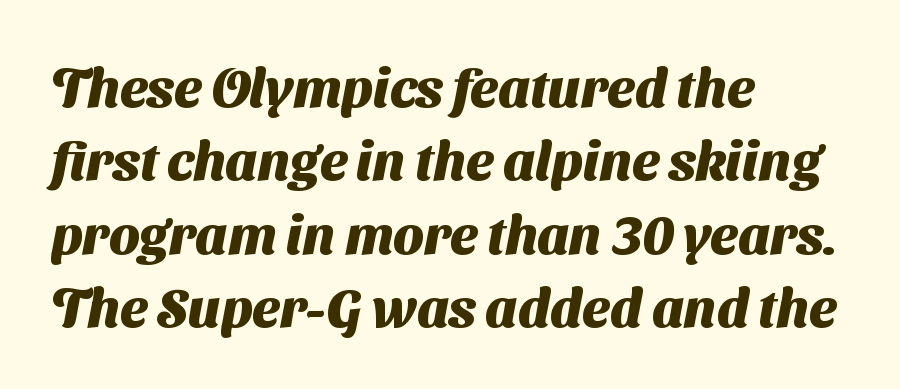
{"serif": "no", "bold": "yes", "weight": "heavy", "width": "normal", "stroke_contrast": "medium", "x_height": "medium", "monospaced": "no", "underline": "no", "align": "left", "line_spacing": "normal", "line_spacing_ratio": 1.36, "letter_spacing": "normal", "letter_spacing_em": 0.0, "glyph_px": 54}
